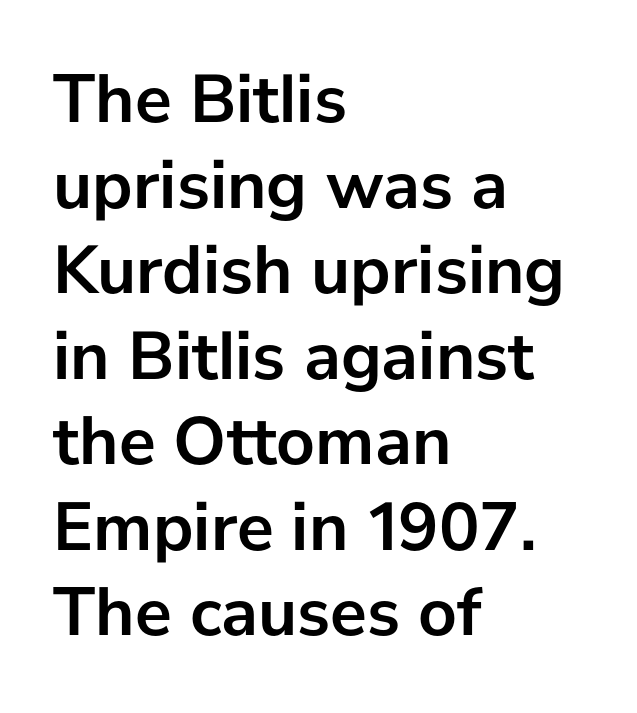
Q: Is the text bold? A: Yes.
Q: Is the text italic (slanted)? A: No, it is upright.
Q: Is the typeface a serif or a sans-serif typeface? A: Sans-serif.
Q: Is the text underlined? A: No.
Q: How is the paragraph aligned? A: Left-aligned.
Q: Is the spacing between letters normal or unusually wide? A: Normal.
Q: Width (condensed, normal, or wide)? A: Normal.
Q: Stroke contrast? A: Low.
Q: x-height? A: Medium.
Q: Monospaced? A: No.
